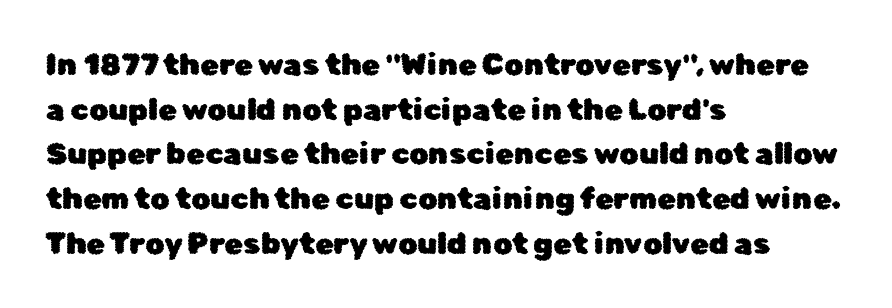
{"serif": "no", "italic": "no", "width": "normal", "stroke_contrast": "low", "x_height": "medium", "monospaced": "no", "underline": "no", "align": "left", "line_spacing": "normal", "line_spacing_ratio": 1.49, "letter_spacing": "normal", "letter_spacing_em": 0.0, "glyph_px": 30}
